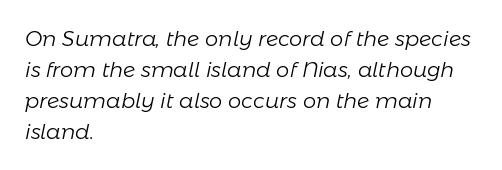
Spacing between characters is what you'd get straight out of the box. Baseline-to-baseline distance is the conventional proportion of letter height. Teacher's note: observe the even left margin — that is flush-left alignment. Unmarked baselines from the first word to the last.
